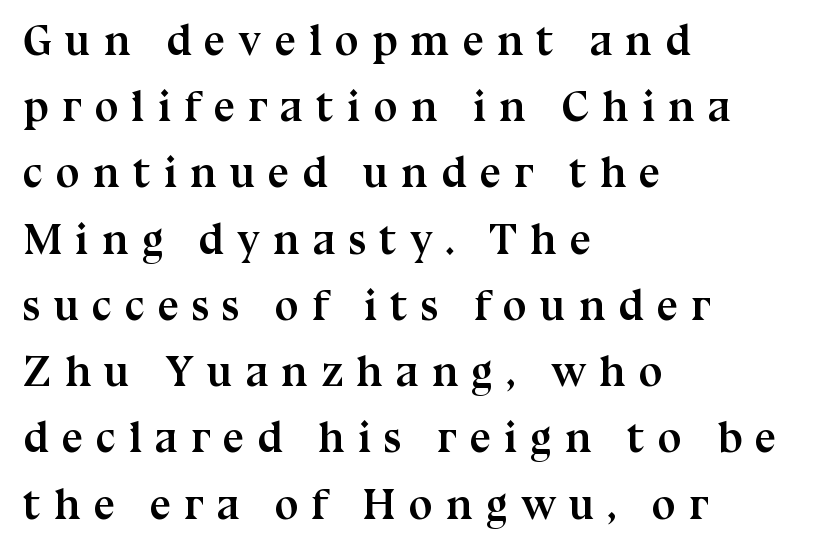
Q: Is the text bold? A: Yes.
Q: Is the text italic (slanted)? A: No, it is upright.
Q: Is the typeface a serif or a sans-serif typeface? A: Serif.
Q: Is the text underlined? A: No.
Q: How is the paragraph aligned? A: Left-aligned.
Q: Is the spacing between letters normal or unusually wide? A: Unusually wide.
Q: Is the spacing between lines tight, normal or loose? A: Normal.
Q: Width (condensed, normal, or wide)? A: Normal.
Q: Stroke contrast? A: Medium.
Q: x-height? A: Medium.
Q: Monospaced? A: No.
